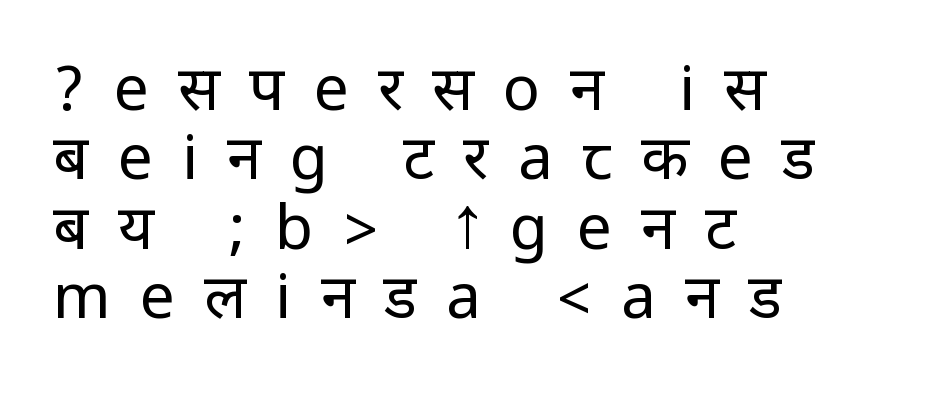
{"serif": "no", "italic": "no", "bold": "no", "weight": "regular", "width": "condensed", "stroke_contrast": "low", "underline": "no", "align": "left", "line_spacing": "tight", "line_spacing_ratio": 1.12, "letter_spacing": "wide", "letter_spacing_em": 0.47, "glyph_px": 62}
